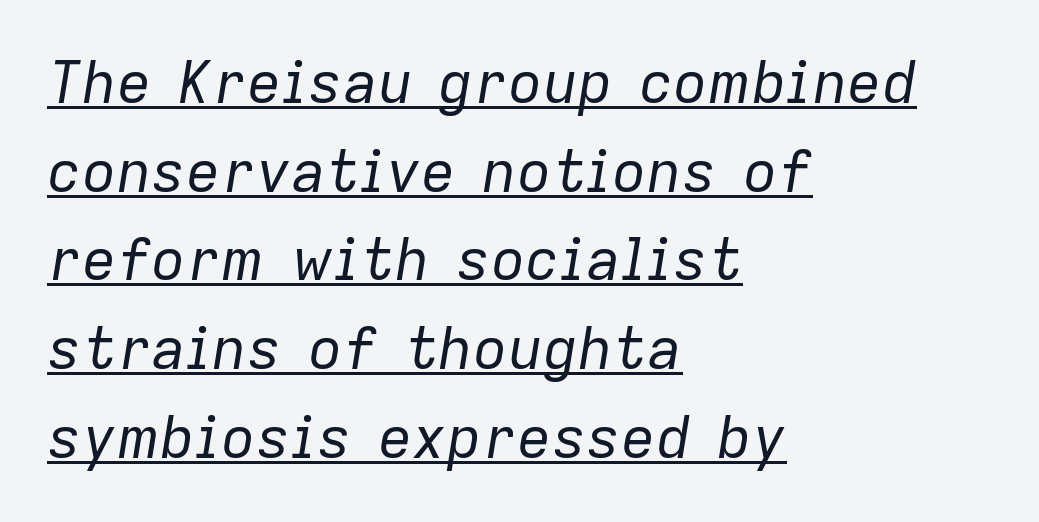
Q: Is the text bold? A: No.
Q: Is the text italic (slanted)? A: Yes, it leans right by about 9 degrees.
Q: Is the text underlined? A: Yes.
Q: How is the paragraph aligned? A: Left-aligned.
Q: Is the spacing between letters normal or unusually wide? A: Normal.
Q: Is the spacing between lines tight, normal or loose? A: Normal.
Q: Width (condensed, normal, or wide)? A: Normal.
Q: Stroke contrast? A: Low.
Q: x-height? A: Medium.
Q: Monospaced? A: No.
